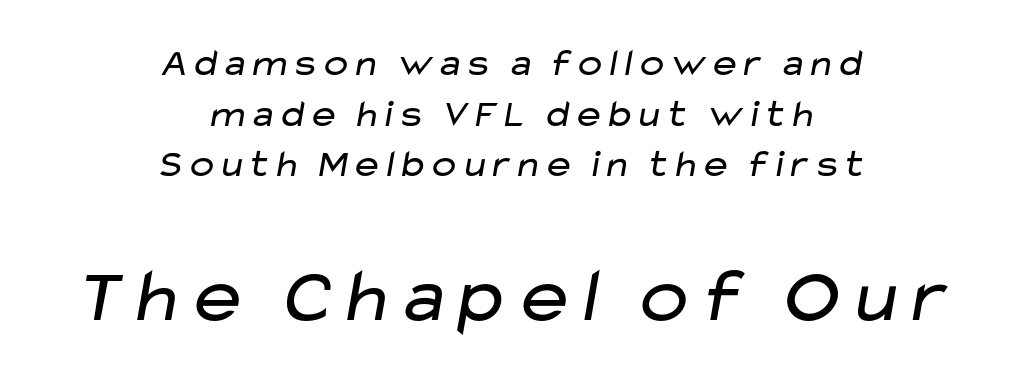
{"serif": "no", "bold": "no", "weight": "regular", "width": "wide", "stroke_contrast": "low", "x_height": "medium", "monospaced": "no", "underline": "no", "align": "center", "line_spacing": "normal", "line_spacing_ratio": 1.3, "letter_spacing": "normal", "letter_spacing_em": 0.0, "larger_block": "second", "size_ratio": 2.0, "glyph_px": 78}
